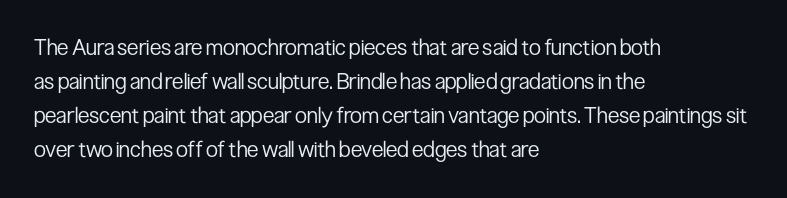
{"italic": "no", "bold": "no", "underline": "no", "align": "left", "line_spacing": "normal", "line_spacing_ratio": 1.55, "letter_spacing": "normal", "letter_spacing_em": 0.0, "glyph_px": 22}
